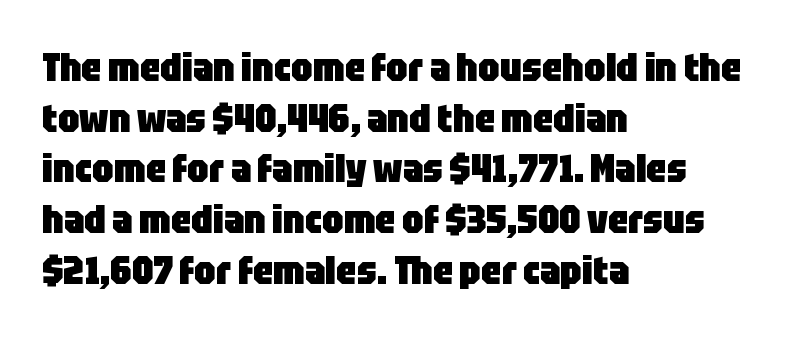
Do the letters lean? They stand straight. Alignment: flush left. Character widths vary here, with narrow letters taking less room than wide ones. This is heavy type, rendered in bold. The type is set solid horizontally, with unmodified tracking. Descender tails drop into unmarked territory.
